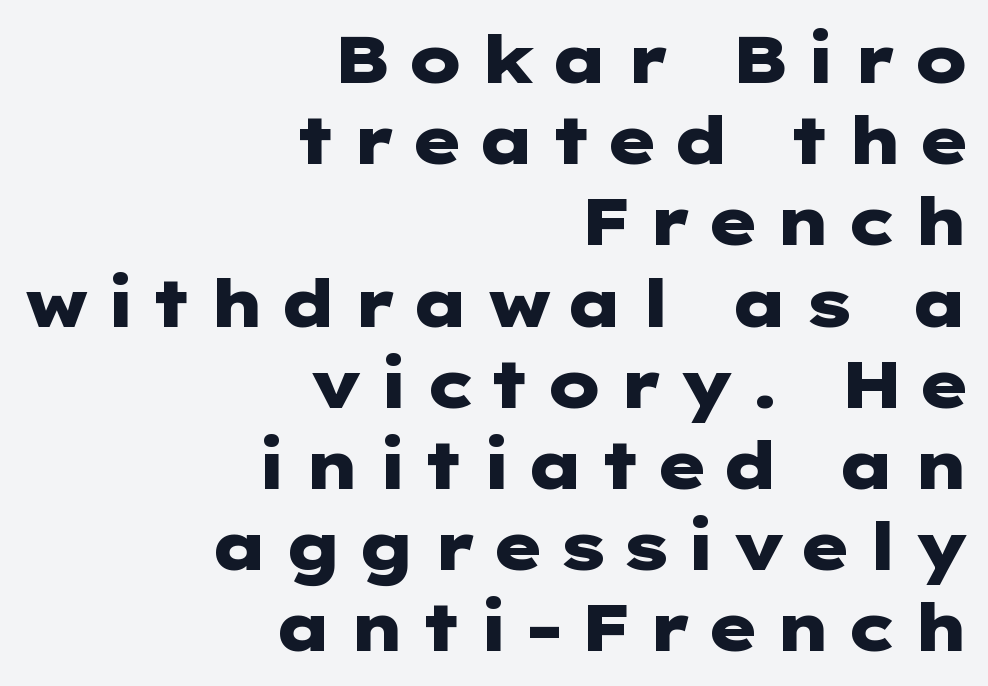
The image shows 66 px heavy, wide sans-serif type, upright; set right-aligned, line spacing 1.23x, unusually wide letter spacing (+0.2 em), not underlined; low stroke contrast and a medium x-height.
